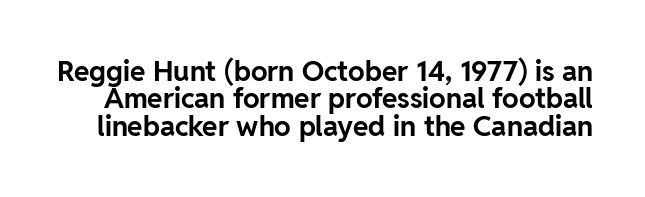
Weight check: bold — yes, fully. Looks like regular typesetting: each glyph gets only the width it needs. Reading down the column, the eye jumps only a short way to each next line. A sans-serif font was chosen for this passage. Between one letter and the next there's only the usual sliver of space.
